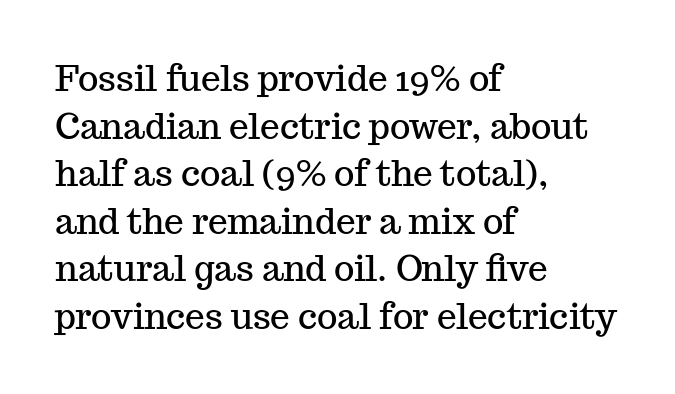
The image shows 35 px serif type, upright; set left-aligned, normal line spacing (1.36x), normal letter spacing, not underlined; medium stroke contrast and a medium x-height.
